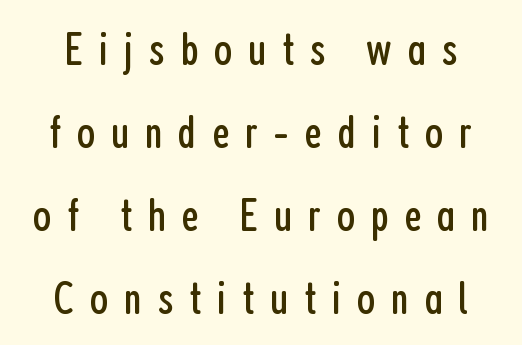
The image shows 48 px regular-weight, condensed sans-serif type, upright; set line spacing 1.73x, unusually wide letter spacing (+0.32 em), not underlined; low stroke contrast and a medium x-height.
